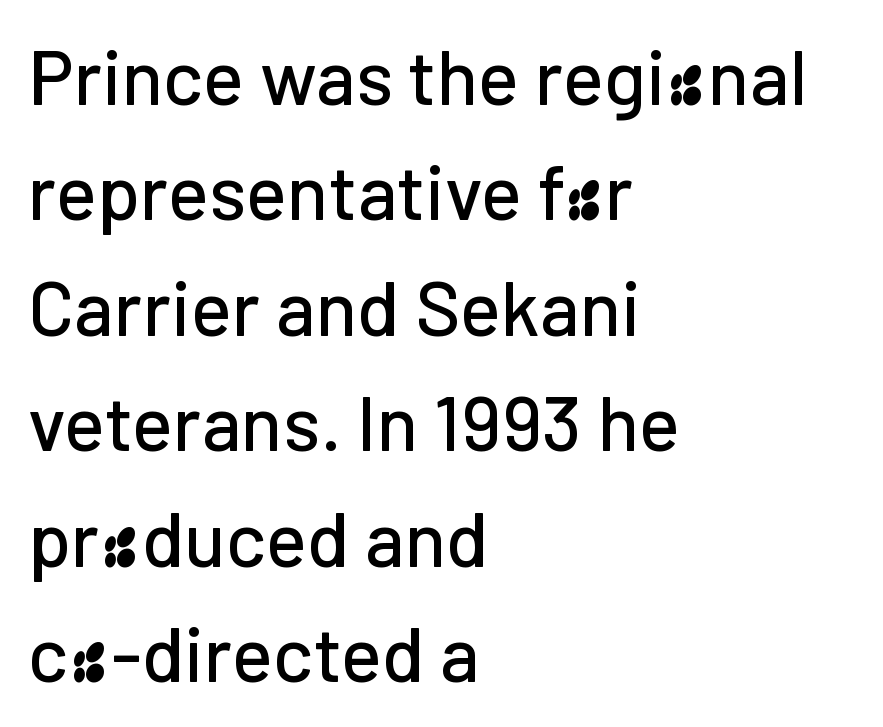
The image shows 77 px sans-serif type, upright; set left-aligned, normal line spacing (1.5x), normal letter spacing, not underlined; low stroke contrast and a medium x-height.
